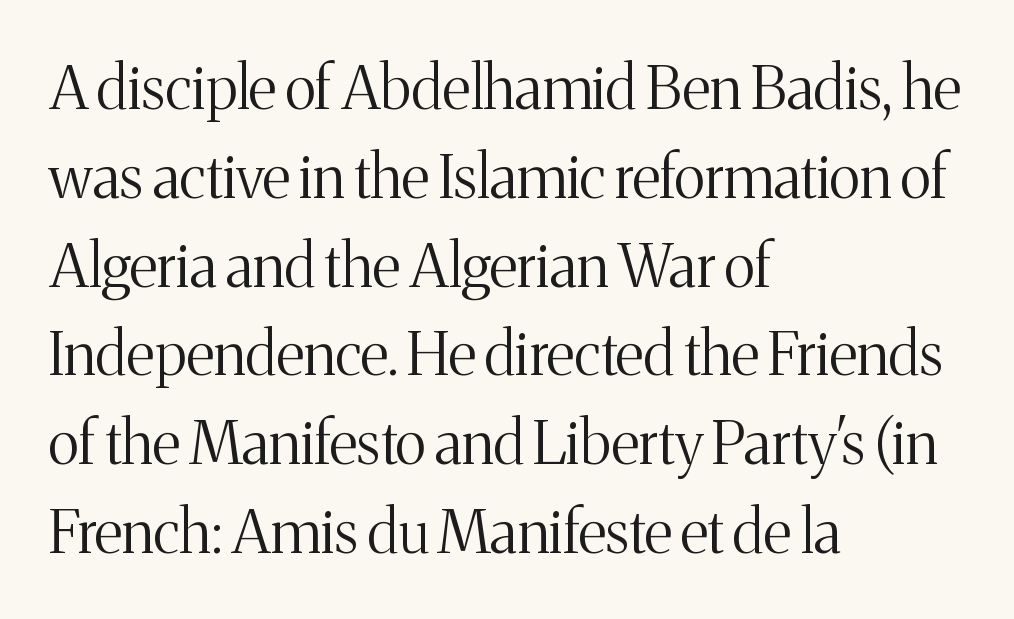
Q: Is the text bold? A: No.
Q: Is the text italic (slanted)? A: No, it is upright.
Q: Is the typeface a serif or a sans-serif typeface? A: Serif.
Q: Is the text underlined? A: No.
Q: How is the paragraph aligned? A: Left-aligned.
Q: Is the spacing between letters normal or unusually wide? A: Normal.
Q: Is the spacing between lines tight, normal or loose? A: Normal.
Q: Width (condensed, normal, or wide)? A: Normal.
Q: Stroke contrast? A: Medium.
Q: x-height? A: Medium.
Q: Monospaced? A: No.
